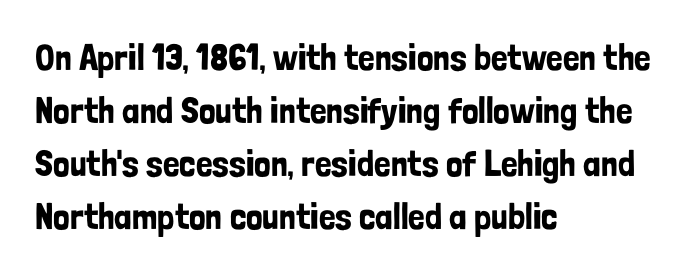
Q: Is the text italic (slanted)? A: No, it is upright.
Q: Is the typeface a serif or a sans-serif typeface? A: Sans-serif.
Q: Is the text underlined? A: No.
Q: How is the paragraph aligned? A: Left-aligned.
Q: Is the spacing between letters normal or unusually wide? A: Normal.
Q: Is the spacing between lines tight, normal or loose? A: Normal.
Q: Width (condensed, normal, or wide)? A: Condensed.
Q: Stroke contrast? A: Low.
Q: x-height? A: Medium.
Q: Monospaced? A: No.
